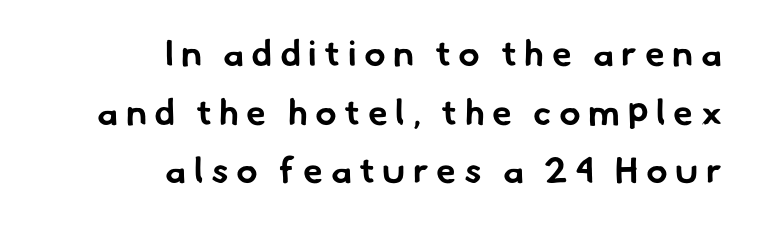
The space between consecutive lines is moderate. The face used here is a sans, in the tradition of grotesques and geometrics. Caption: bold face, heavy strokes. Substantial extra tracking has been applied to these lines. Has an underline been added? It has not. Looks like regular typesetting: each glyph gets only the width it needs.
